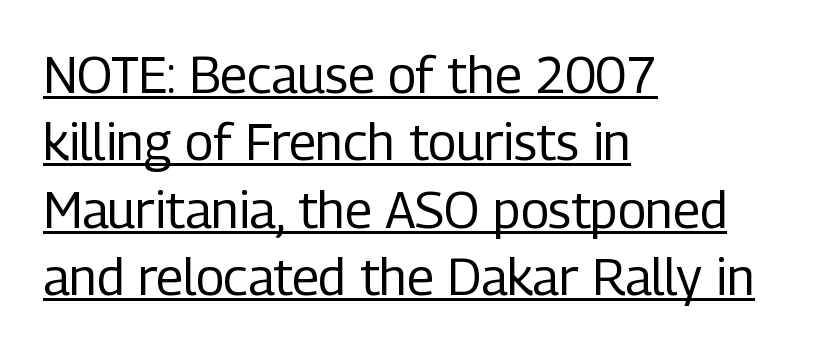
The image shows 51 px regular-weight, condensed sans-serif type, upright; set left-aligned, normal line spacing (1.32x), normal letter spacing, underlined; low stroke contrast and a medium x-height.
